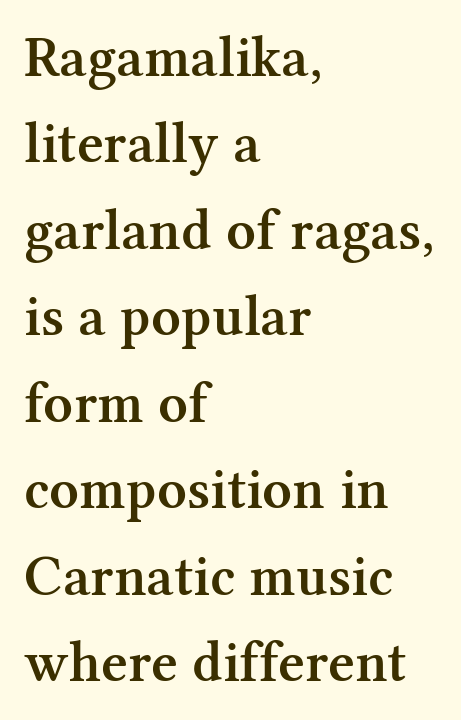
Q: Is the text bold? A: Semi-bold.
Q: Is the text italic (slanted)? A: No, it is upright.
Q: Is the typeface a serif or a sans-serif typeface? A: Serif.
Q: Is the text underlined? A: No.
Q: How is the paragraph aligned? A: Left-aligned.
Q: Is the spacing between letters normal or unusually wide? A: Normal.
Q: Is the spacing between lines tight, normal or loose? A: Normal.
Q: Width (condensed, normal, or wide)? A: Normal.
Q: Stroke contrast? A: Medium.
Q: x-height? A: Medium.
Q: Monospaced? A: No.
